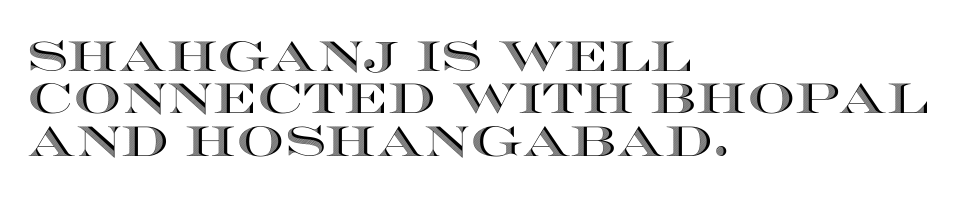
Q: Is the text italic (slanted)? A: No, it is upright.
Q: Is the text underlined? A: No.
Q: How is the paragraph aligned? A: Left-aligned.
Q: Is the spacing between letters normal or unusually wide? A: Normal.
Q: Is the spacing between lines tight, normal or loose? A: Tight.
Q: Width (condensed, normal, or wide)? A: Wide.
Q: x-height? A: Large.
Q: Monospaced? A: No.
